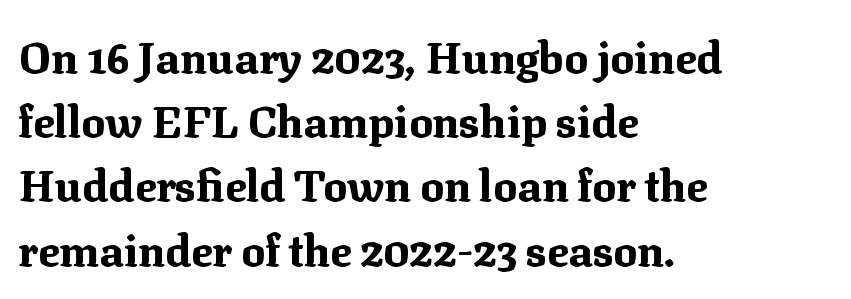
{"serif": "yes", "italic": "no", "bold": "yes", "weight": "bold", "width": "normal", "stroke_contrast": "medium", "x_height": "medium", "monospaced": "no", "underline": "no", "align": "left", "line_spacing": "normal", "line_spacing_ratio": 1.46, "letter_spacing": "normal", "letter_spacing_em": 0.0, "glyph_px": 44}
